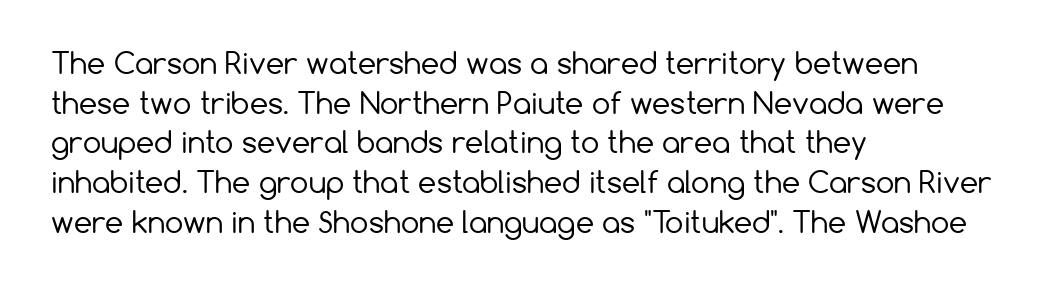
{"serif": "no", "italic": "no", "bold": "no", "weight": "regular", "width": "normal", "stroke_contrast": "low", "x_height": "medium", "monospaced": "no", "underline": "no", "align": "left", "line_spacing": "normal", "line_spacing_ratio": 1.37, "letter_spacing": "normal", "letter_spacing_em": 0.0, "glyph_px": 29}
